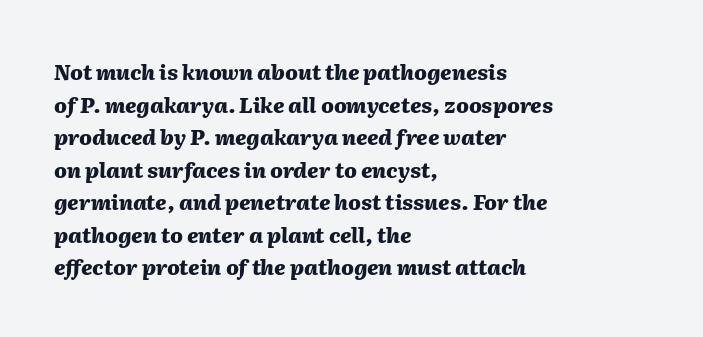
{"italic": "yes", "lean": "right", "slant_degrees": 2, "bold": "yes", "underline": "no", "align": "left", "line_spacing": "normal", "line_spacing_ratio": 1.55, "letter_spacing": "normal", "letter_spacing_em": 0.0, "glyph_px": 21}
